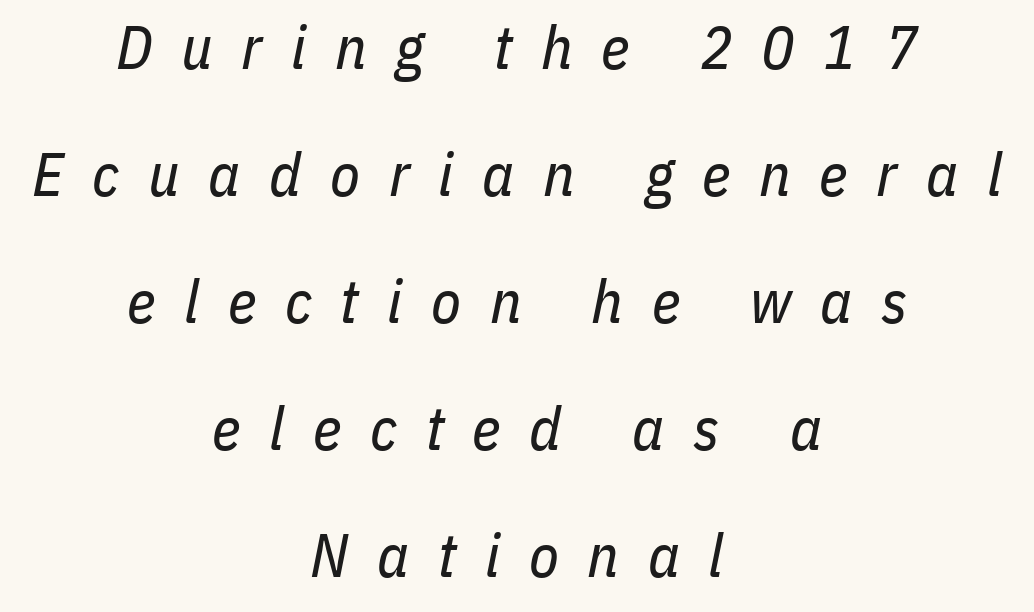
Type without underlining. Leftover space on each line is divided equally before and after the words. The lettering tilts uniformly, giving the passage an italic look. The passage shown is not bold in any degree. The space between consecutive lines is lavish.
